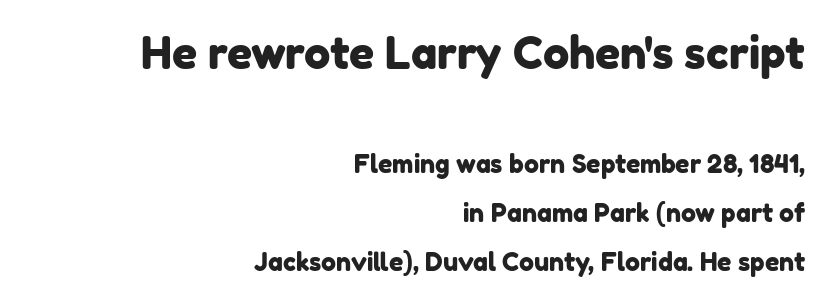
The image shows 44 px sans-serif type; set right-aligned, loose line spacing (1.97x), normal letter spacing, not underlined; the first (top) block is 1.76x larger; low stroke contrast and a medium x-height.
